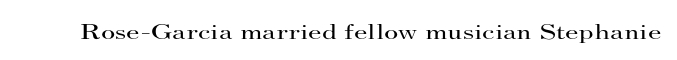
Q: Is the text bold? A: No.
Q: Is the text italic (slanted)? A: No, it is upright.
Q: Is the text underlined? A: No.
Q: Is the spacing between letters normal or unusually wide? A: Normal.
